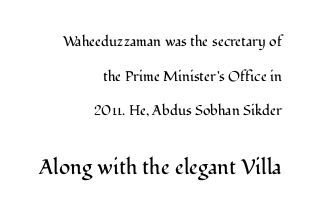
{"italic": "no", "bold": "no", "underline": "no", "align": "right", "line_spacing": "loose", "line_spacing_ratio": 2.47, "letter_spacing": "normal", "letter_spacing_em": 0.0, "larger_block": "second", "size_ratio": 1.5, "glyph_px": 21}
